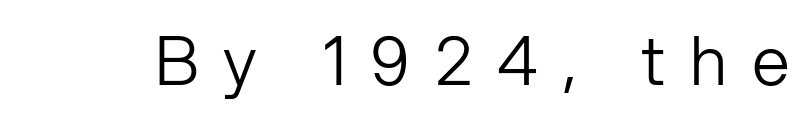
Honestly, there is no underline to notice here at all. Spacing verdict: proportional, widths tailored to each character. No chunkiness to these letters — they're not bold. Caption: expanded tracking, letters set apart. Posture: upright roman. The rendering shows plain stroke endings on the letterforms — a sans-serif design.
